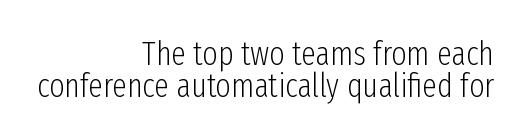
{"serif": "no", "italic": "no", "bold": "no", "weight": "light", "width": "condensed", "stroke_contrast": "low", "x_height": "medium", "monospaced": "no", "underline": "no", "align": "right", "line_spacing": "tight", "line_spacing_ratio": 0.96, "letter_spacing": "normal", "letter_spacing_em": 0.0, "glyph_px": 33}
